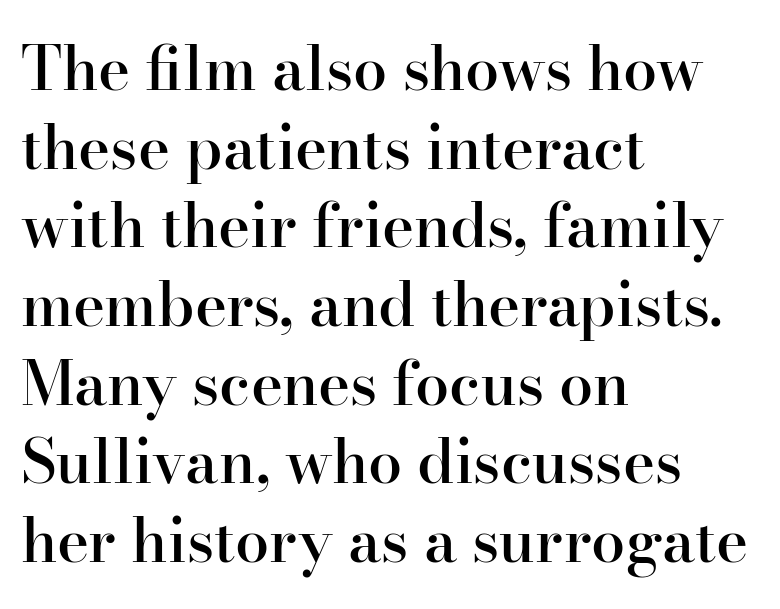
Q: Is the text bold? A: Semi-bold.
Q: Is the text italic (slanted)? A: No, it is upright.
Q: Is the typeface a serif or a sans-serif typeface? A: Serif.
Q: Is the text underlined? A: No.
Q: How is the paragraph aligned? A: Left-aligned.
Q: Is the spacing between letters normal or unusually wide? A: Normal.
Q: Is the spacing between lines tight, normal or loose? A: Normal.
Q: Width (condensed, normal, or wide)? A: Normal.
Q: Stroke contrast? A: High.
Q: x-height? A: Small.
Q: Monospaced? A: No.
